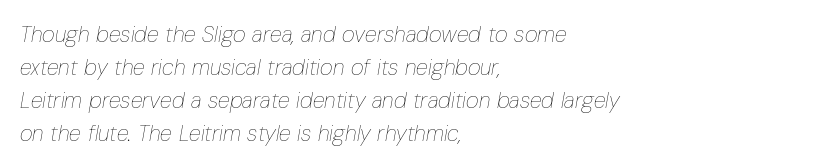
The image shows 22 px text type, italic (leaning right); set left-aligned, normal line spacing (1.5x), normal letter spacing, not underlined.
